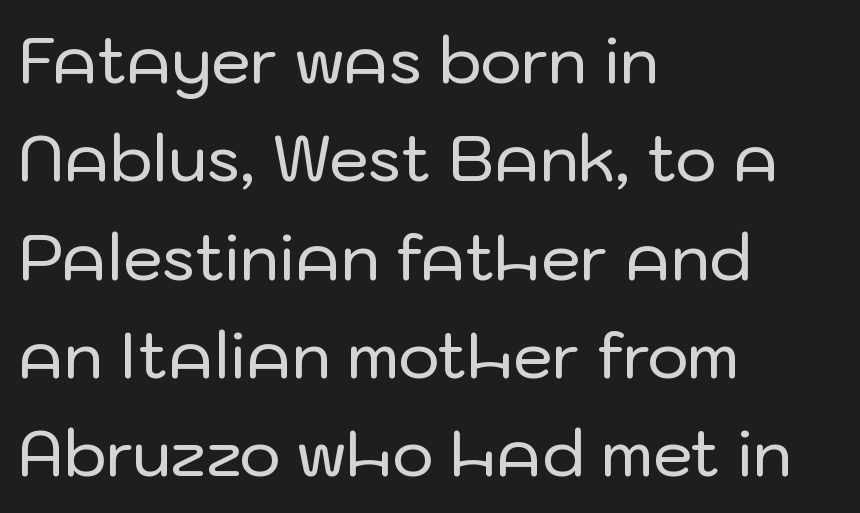
{"serif": "no", "italic": "no", "width": "normal", "stroke_contrast": "low", "x_height": "medium", "monospaced": "no", "underline": "no", "align": "left", "line_spacing": "normal", "line_spacing_ratio": 1.56, "letter_spacing": "normal", "letter_spacing_em": 0.0, "glyph_px": 63}
